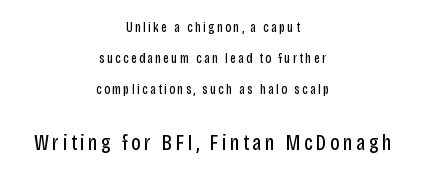
The image shows 22 px text type, upright; set centered, loose line spacing (2.22x), not underlined; the second (bottom) block is 1.57x larger.
